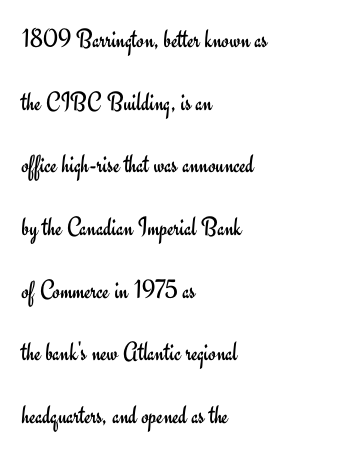
The image shows 27 px text type; set left-aligned, loose line spacing (2.32x), normal letter spacing, not underlined.
